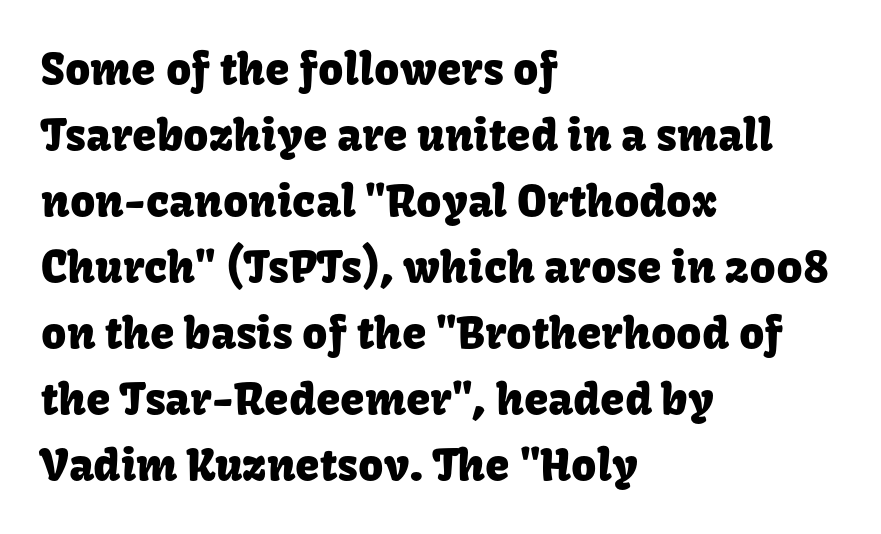
The image shows 44 px sans-serif type, upright; set left-aligned, normal line spacing (1.5x), normal letter spacing, not underlined; low stroke contrast and a medium x-height.
